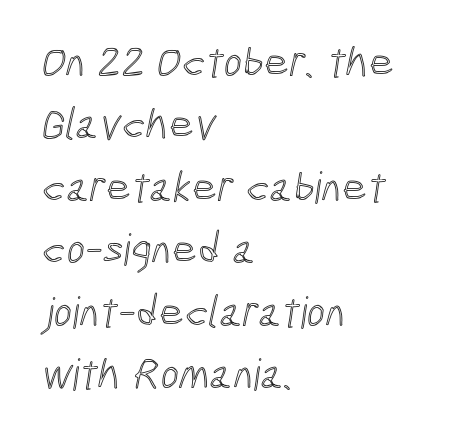
{"width": "condensed", "x_height": "medium", "monospaced": "no", "underline": "no", "align": "left", "line_spacing": "normal", "line_spacing_ratio": 1.42, "letter_spacing": "normal", "letter_spacing_em": 0.0, "glyph_px": 44}
